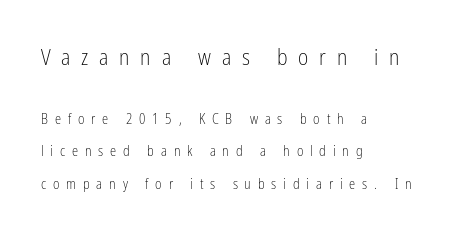
{"italic": "no", "bold": "no", "underline": "no", "align": "left", "line_spacing": "loose", "line_spacing_ratio": 2.3, "letter_spacing": "wide", "letter_spacing_em": 0.49, "larger_block": "first", "size_ratio": 1.57, "glyph_px": 22}
